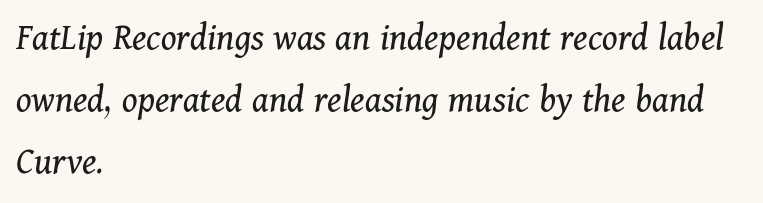
The image shows 39 px regular-weight serif type, italic (leaning right); set left-aligned, normal line spacing (1.59x), normal letter spacing, not underlined; medium stroke contrast and a medium x-height.
